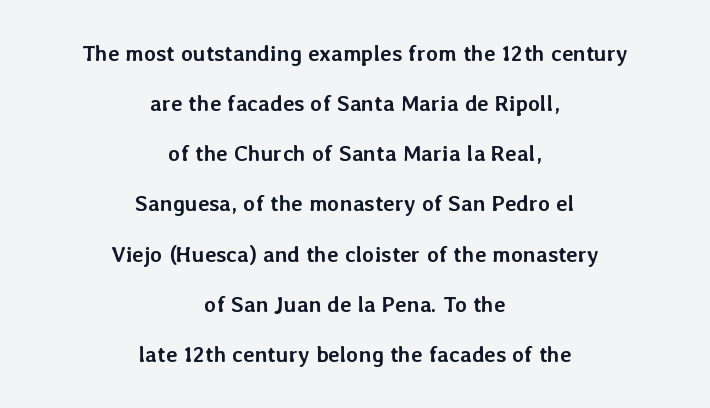
The image shows 22 px bold type, upright; set centered, loose line spacing (2.28x), normal letter spacing, not underlined.
